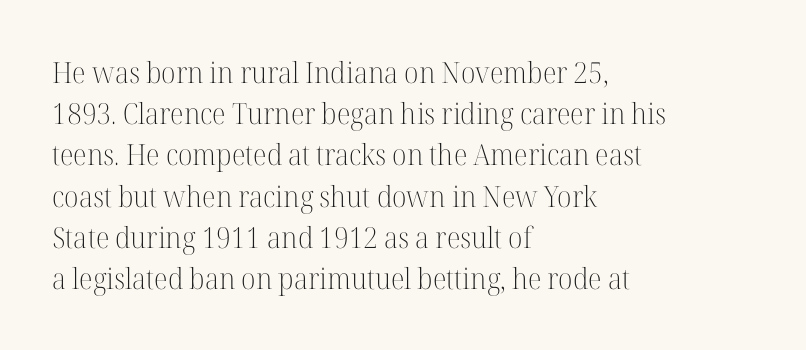
The image shows 29 px light serif type, upright; set left-aligned, normal line spacing (1.42x), normal letter spacing, not underlined; high stroke contrast and a medium x-height.
